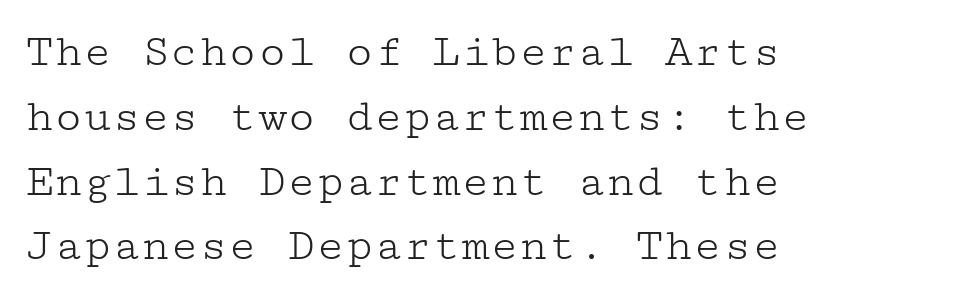
The lettering holds an erect, upright posture throughout. The lines are quadded left. A typesetter would label this face a serif. The face used here is rendered with its standard letterfit. Unbolded letterforms with no extra heft. Normally led — the rows are evenly, conventionally spaced.
